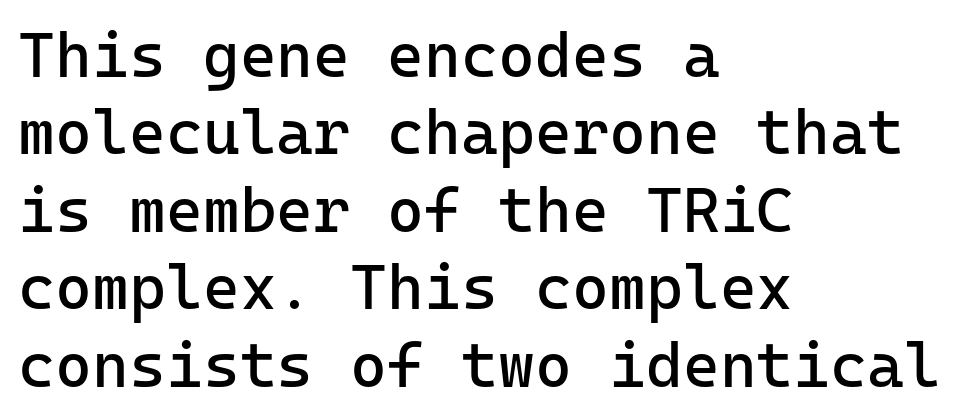
{"serif": "no", "italic": "no", "bold": "no", "weight": "regular", "width": "normal", "stroke_contrast": "low", "x_height": "medium", "monospaced": "yes", "underline": "no", "align": "left", "line_spacing_ratio": 1.23, "letter_spacing": "normal", "letter_spacing_em": 0.0, "glyph_px": 63}
